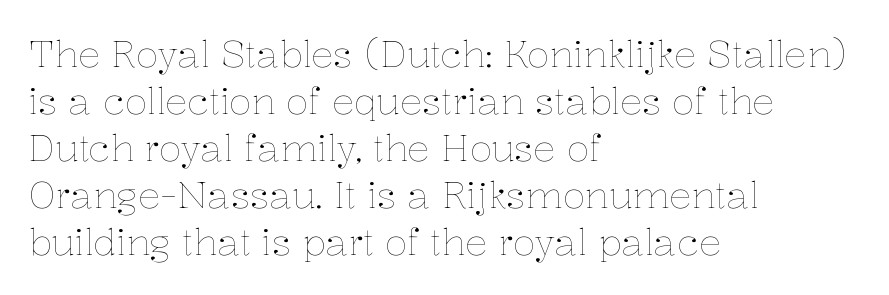
Q: Is the text bold? A: No.
Q: Is the text italic (slanted)? A: No, it is upright.
Q: Is the text underlined? A: No.
Q: How is the paragraph aligned? A: Left-aligned.
Q: Is the spacing between letters normal or unusually wide? A: Normal.
Q: Is the spacing between lines tight, normal or loose? A: Normal.
Q: Width (condensed, normal, or wide)? A: Normal.
Q: Stroke contrast? A: Low.
Q: x-height? A: Medium.
Q: Monospaced? A: No.
